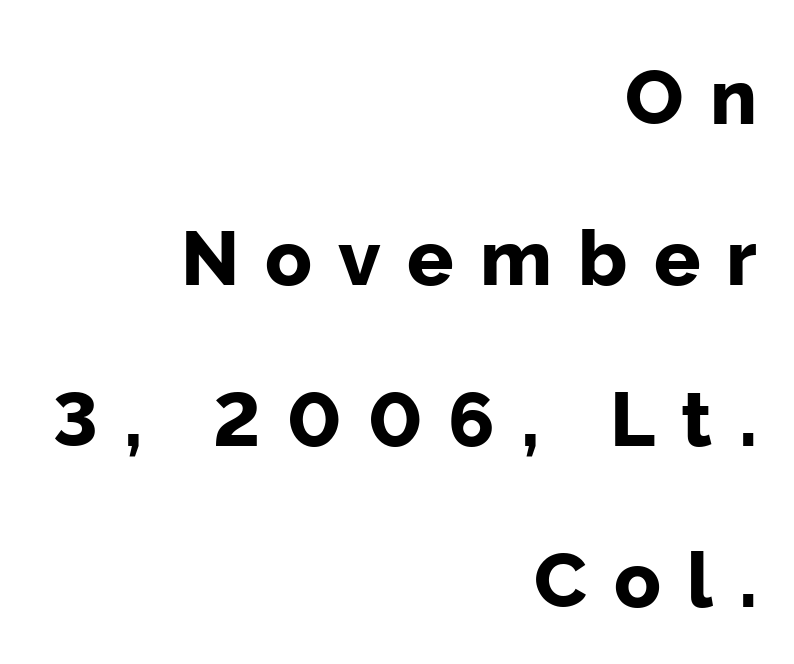
The image shows 77 px bold sans-serif type, upright; set right-aligned, loose line spacing (2.09x), unusually wide letter spacing (+0.34 em), not underlined; low stroke contrast and a medium x-height.
